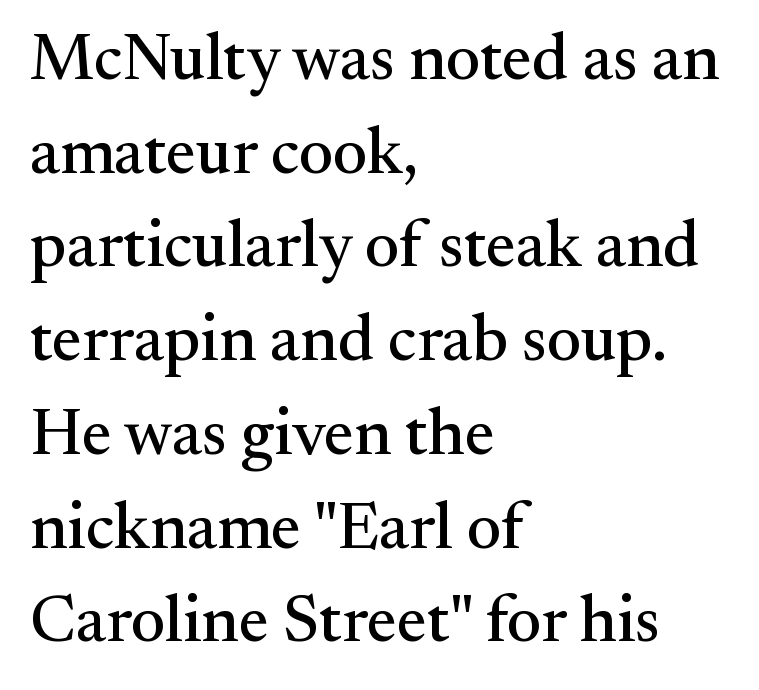
The image shows 66 px serif type, upright; set left-aligned, normal line spacing (1.42x), normal letter spacing, not underlined; medium stroke contrast and a small x-height.
